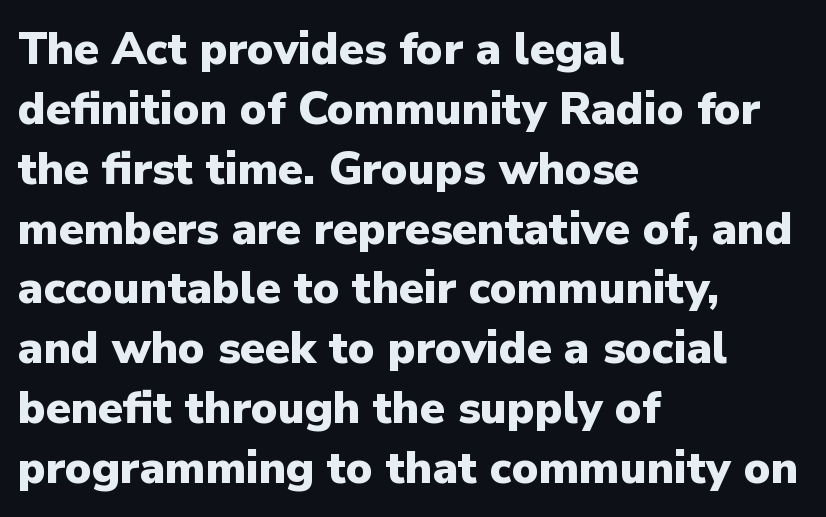
The image shows 45 px heavy sans-serif type, upright; set left-aligned, normal line spacing (1.33x), normal letter spacing, not underlined; low stroke contrast and a medium x-height.
